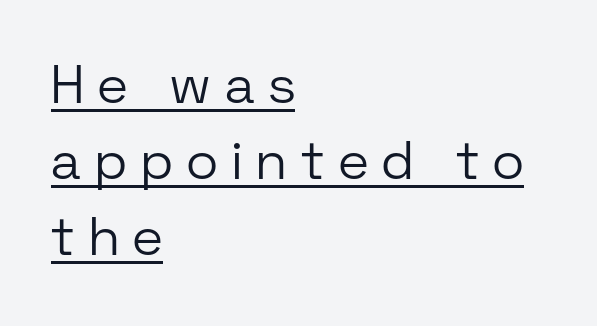
{"serif": "no", "italic": "no", "bold": "no", "weight": "light", "width": "normal", "stroke_contrast": "low", "x_height": "medium", "monospaced": "no", "underline": "yes", "align": "left", "line_spacing": "normal", "line_spacing_ratio": 1.41, "letter_spacing": "wide", "letter_spacing_em": 0.27, "glyph_px": 54}
